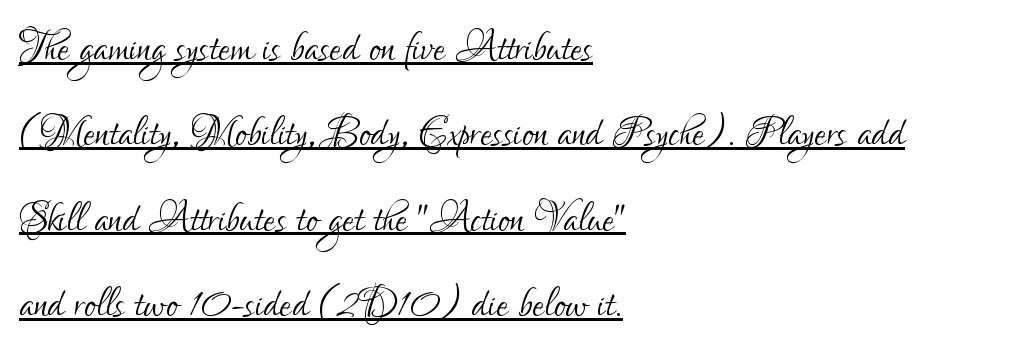
{"serif": "no", "bold": "no", "weight": "light", "width": "condensed", "stroke_contrast": "low", "x_height": "small", "monospaced": "no", "underline": "yes", "align": "left", "line_spacing": "normal", "line_spacing_ratio": 1.58, "letter_spacing": "normal", "letter_spacing_em": 0.0, "glyph_px": 54}
